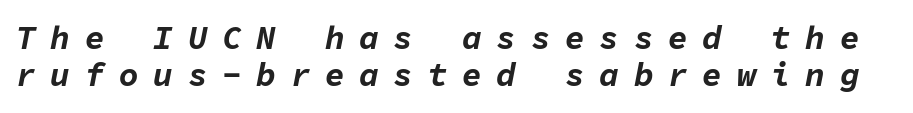
Looks like terminal output: every glyph gets an equal slot. Compared with typical body copy, the letter spacing here is much looser. Type without underlining. Caption: bold face, heavy strokes.
